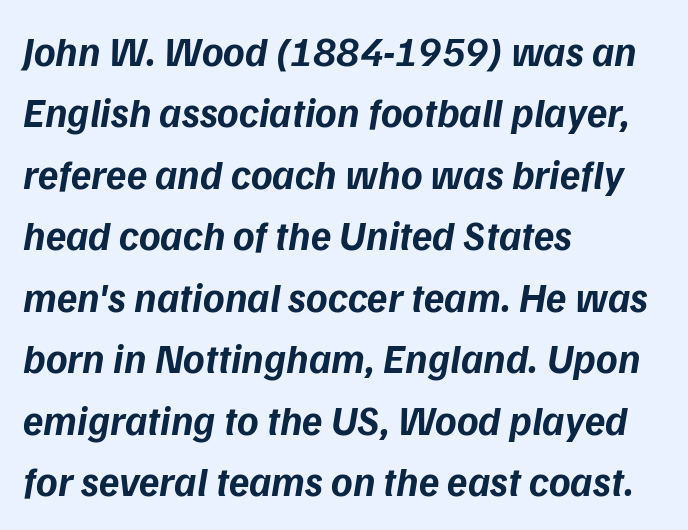
The paragraph has a hard left edge and a soft right edge. The block of text has a typical density, with ordinary space between rows. Each row of text sits above clean, open space. As a designer I'd log this as weight 700, bold.
